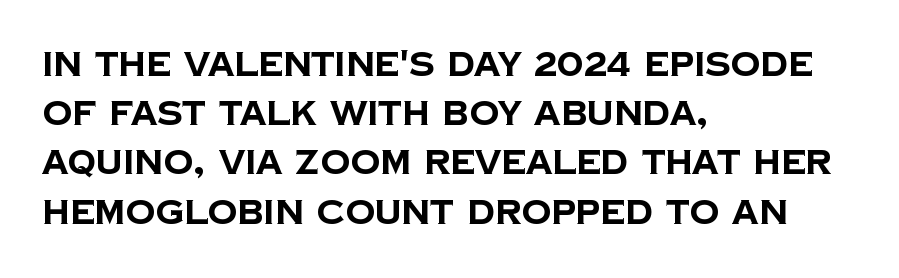
{"serif": "no", "bold": "yes", "weight": "bold", "width": "normal", "stroke_contrast": "low", "x_height": "large", "monospaced": "no", "underline": "no", "align": "left", "line_spacing": "normal", "line_spacing_ratio": 1.49, "letter_spacing": "normal", "letter_spacing_em": 0.0, "glyph_px": 33}
